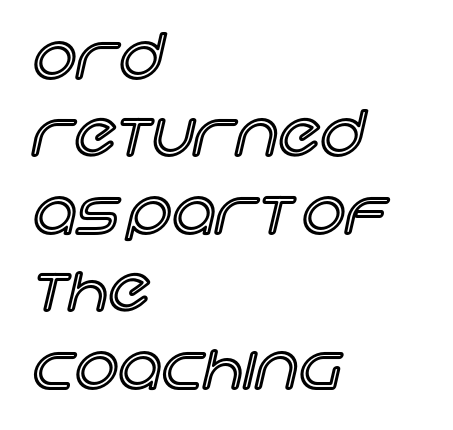
{"width": "normal", "x_height": "large", "monospaced": "no", "underline": "no", "align": "left", "line_spacing": "normal", "line_spacing_ratio": 1.27, "letter_spacing": "normal", "letter_spacing_em": 0.0, "glyph_px": 61}
